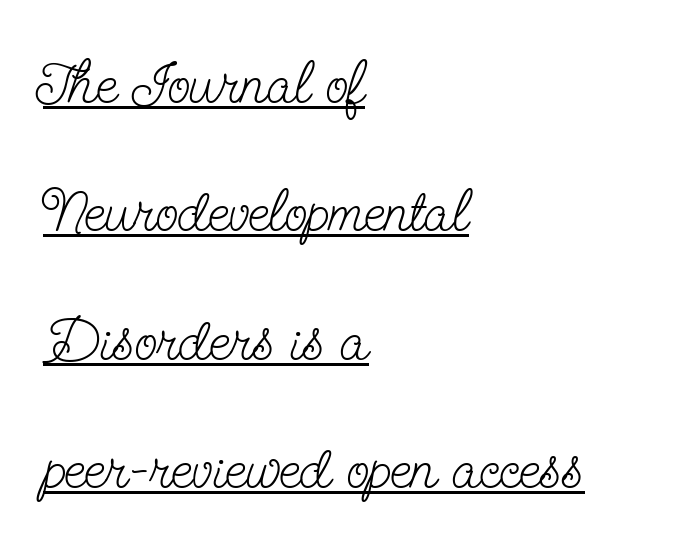
The image shows 60 px light, condensed serif type; set left-aligned, loose line spacing (2.14x), normal letter spacing, underlined; low stroke contrast and a small x-height.
